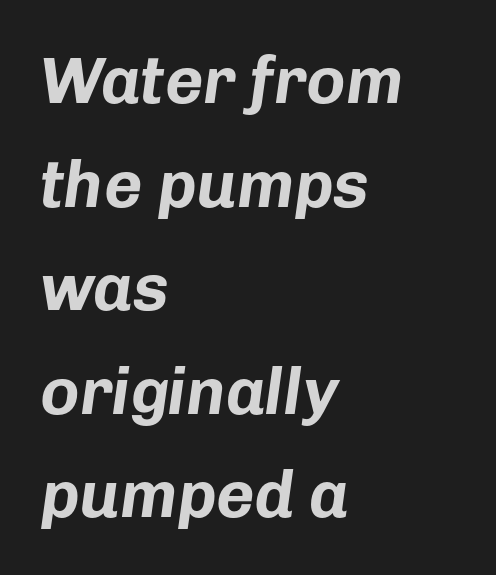
The image shows 66 px bold type, italic (leaning right); set left-aligned, normal line spacing (1.57x), normal letter spacing, not underlined; low stroke contrast and a medium x-height.
